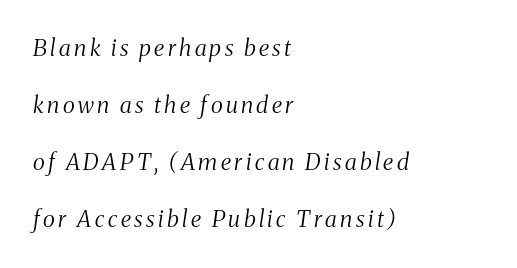
Q: Is the text bold? A: No.
Q: Is the text italic (slanted)? A: Yes, it leans right by about 8 degrees.
Q: Is the text underlined? A: No.
Q: How is the paragraph aligned? A: Left-aligned.
Q: Is the spacing between lines tight, normal or loose? A: Loose.
